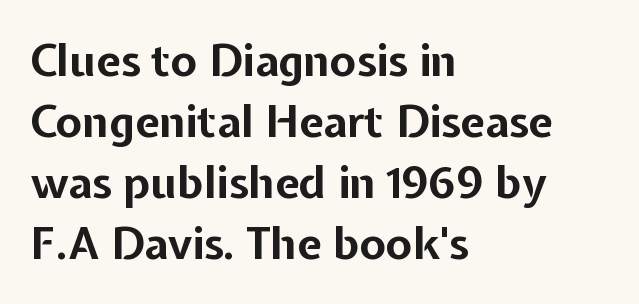
The image shows 44 px bold sans-serif type, upright; set left-aligned, normal line spacing (1.39x), normal letter spacing, not underlined; low stroke contrast and a medium x-height.
